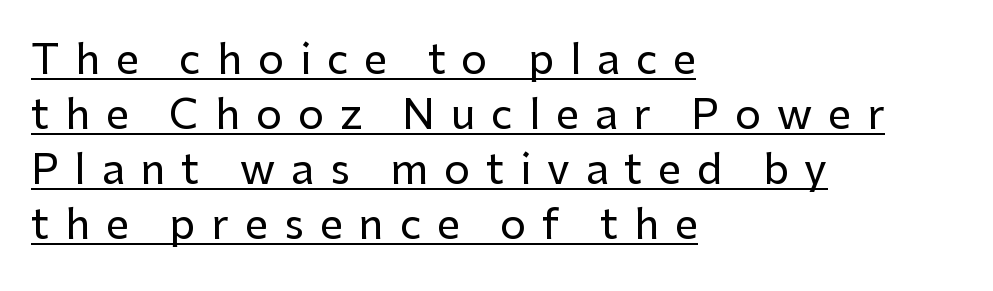
Q: Is the text italic (slanted)? A: No, it is upright.
Q: Is the typeface a serif or a sans-serif typeface? A: Sans-serif.
Q: Is the text underlined? A: Yes.
Q: How is the paragraph aligned? A: Left-aligned.
Q: Is the spacing between letters normal or unusually wide? A: Unusually wide.
Q: Is the spacing between lines tight, normal or loose? A: Normal.
Q: Width (condensed, normal, or wide)? A: Normal.
Q: Stroke contrast? A: Low.
Q: x-height? A: Medium.
Q: Monospaced? A: No.
